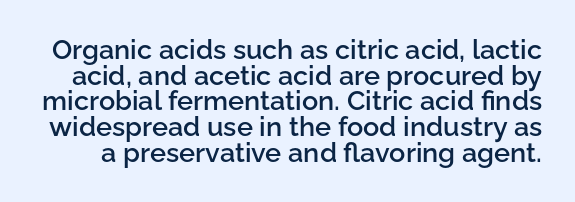
{"italic": "no", "bold": "semi", "underline": "no", "line_spacing": "tight", "line_spacing_ratio": 0.95, "letter_spacing": "normal", "letter_spacing_em": 0.0, "glyph_px": 27}
